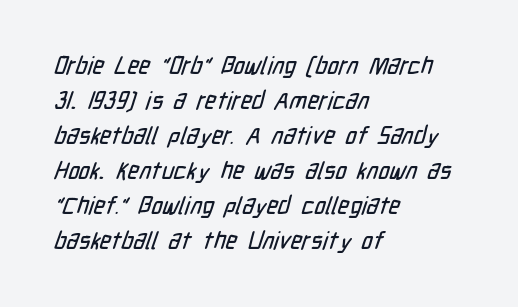
The image shows 24 px text type; set left-aligned, normal line spacing (1.46x), normal letter spacing, not underlined.
